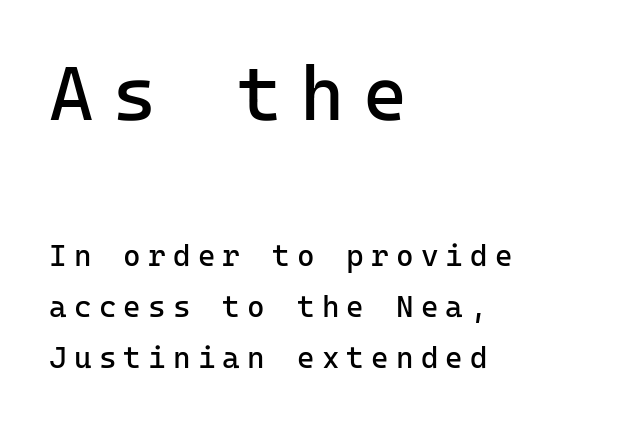
The image shows 76 px regular-weight sans-serif type, upright, monospaced; set left-aligned, normal line spacing (1.69x), unusually wide letter spacing (+0.24 em), not underlined; the first (top) block is 2.53x larger; low stroke contrast and a medium x-height.
